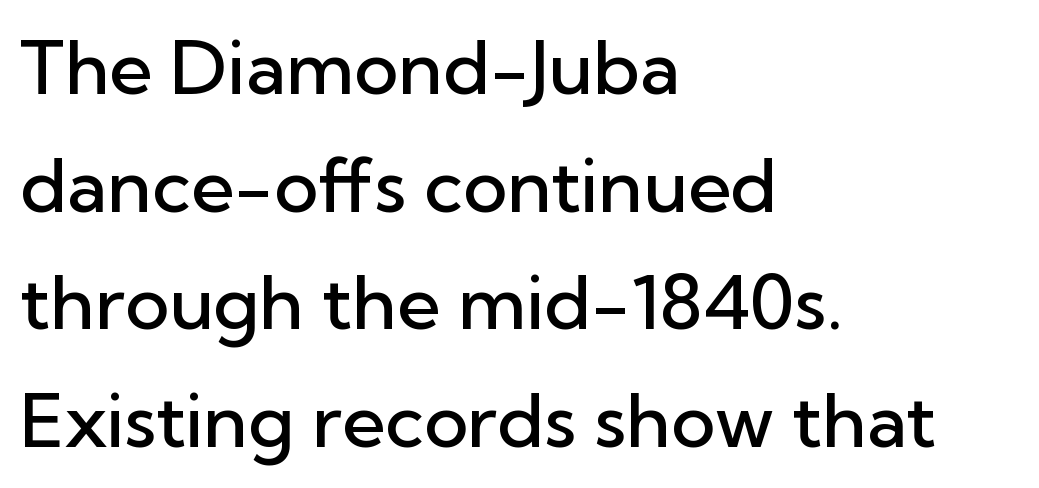
Q: Is the text bold? A: Semi-bold.
Q: Is the text italic (slanted)? A: No, it is upright.
Q: Is the typeface a serif or a sans-serif typeface? A: Sans-serif.
Q: Is the text underlined? A: No.
Q: How is the paragraph aligned? A: Left-aligned.
Q: Is the spacing between letters normal or unusually wide? A: Normal.
Q: Is the spacing between lines tight, normal or loose? A: Normal.
Q: Width (condensed, normal, or wide)? A: Normal.
Q: Stroke contrast? A: Low.
Q: x-height? A: Medium.
Q: Monospaced? A: No.
